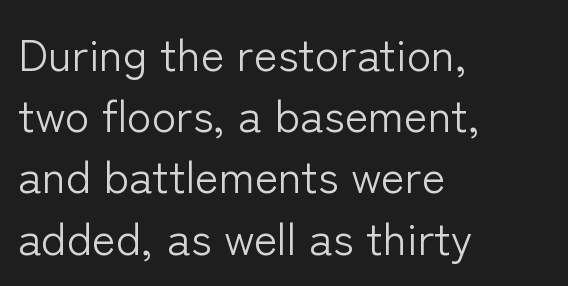
The image shows 45 px light sans-serif type, upright; set left-aligned, normal line spacing (1.36x), normal letter spacing, not underlined; low stroke contrast and a medium x-height.
